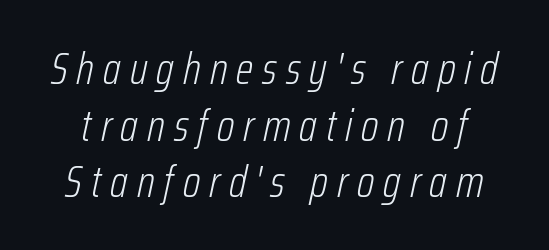
The image shows 45 px light, condensed type, italic (leaning right); set normal line spacing (1.26x), unusually wide letter spacing (+0.2 em), not underlined; low stroke contrast and a medium x-height.
